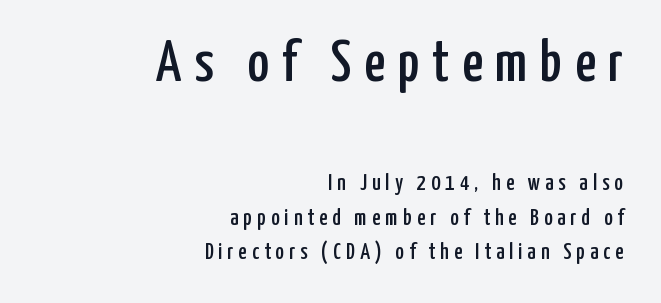
The image shows 58 px condensed sans-serif type, upright; set right-aligned, normal line spacing (1.52x), unusually wide letter spacing (+0.22 em), not underlined; the first (top) block is 2.52x larger; low stroke contrast and a medium x-height.
